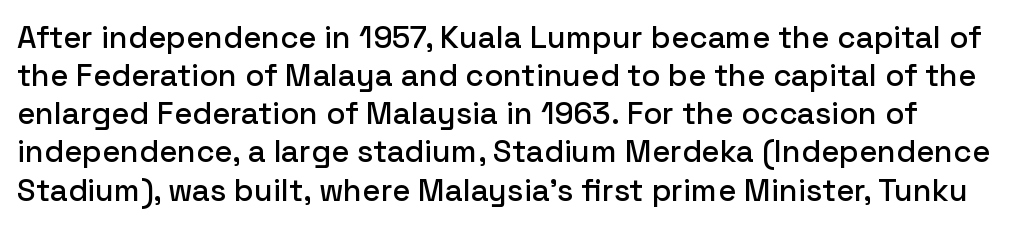
{"serif": "no", "italic": "no", "width": "normal", "stroke_contrast": "low", "x_height": "medium", "monospaced": "no", "underline": "no", "line_spacing_ratio": 1.23, "letter_spacing": "normal", "letter_spacing_em": 0.0, "glyph_px": 31}
